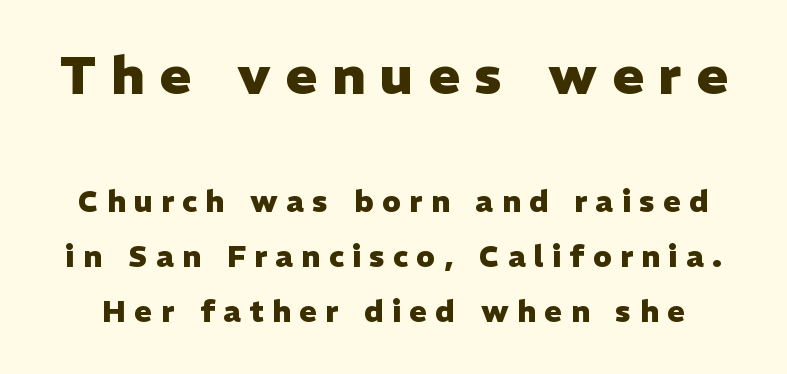
Q: Is the text bold? A: Yes.
Q: Is the text italic (slanted)? A: No, it is upright.
Q: Is the typeface a serif or a sans-serif typeface? A: Sans-serif.
Q: Is the text underlined? A: No.
Q: Is the spacing between letters normal or unusually wide? A: Unusually wide.
Q: Which block of text is set in a larger size, the first (top) or the second (bottom)? A: The first (top) one.
Q: Width (condensed, normal, or wide)? A: Normal.
Q: Stroke contrast? A: Low.
Q: x-height? A: Medium.
Q: Monospaced? A: No.
